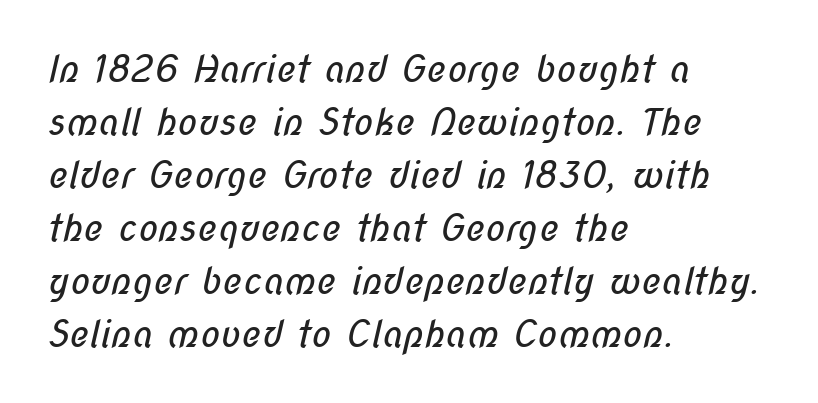
You could not count columns in this text — the font is proportionally spaced. The leading is moderate, giving the passage an even texture. Letters rest on an invisible, unmarked baseline. Summary of weight: not heavy and not bold. The paragraph has a hard left edge and a soft right edge. How are the letters spaced? Ordinarily, with no added tracking.
